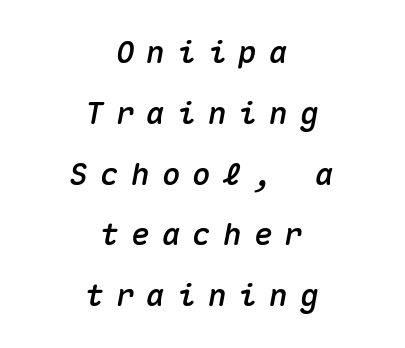
{"italic": "yes", "lean": "right", "slant_degrees": 10, "width": "normal", "stroke_contrast": "medium", "x_height": "medium", "monospaced": "yes", "underline": "no", "align": "center", "line_spacing": "loose", "line_spacing_ratio": 1.96, "letter_spacing": "wide", "letter_spacing_em": 0.39, "glyph_px": 31}
